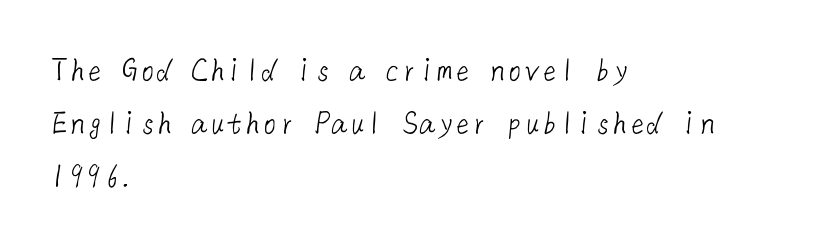
Q: Is the text bold? A: No.
Q: Is the typeface a serif or a sans-serif typeface? A: Sans-serif.
Q: Is the text underlined? A: No.
Q: How is the paragraph aligned? A: Left-aligned.
Q: Is the spacing between letters normal or unusually wide? A: Normal.
Q: Is the spacing between lines tight, normal or loose? A: Normal.
Q: Width (condensed, normal, or wide)? A: Normal.
Q: Stroke contrast? A: Low.
Q: x-height? A: Medium.
